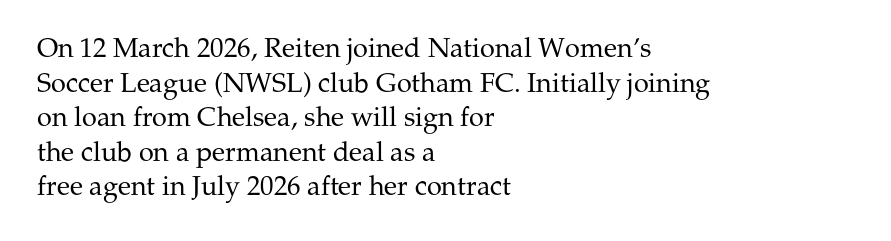
{"italic": "no", "bold": "no", "underline": "no", "align": "left", "line_spacing": "normal", "line_spacing_ratio": 1.28, "letter_spacing": "normal", "letter_spacing_em": 0.0, "glyph_px": 27}
